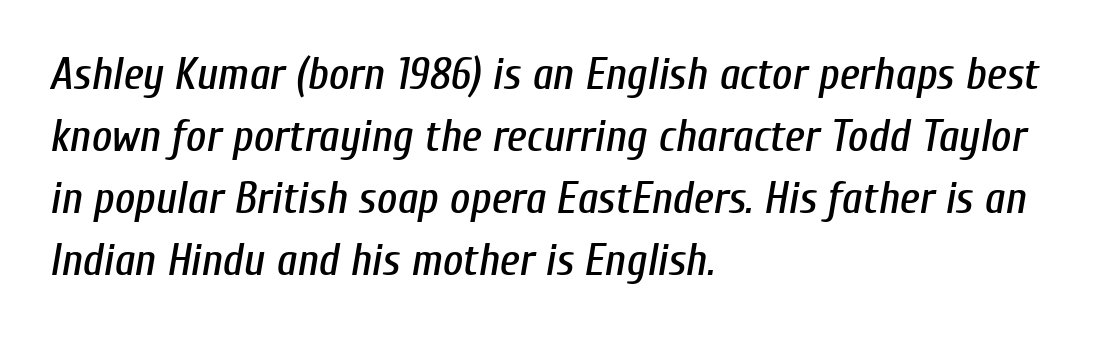
Q: Is the text italic (slanted)? A: Yes, it leans right by about 10 degrees.
Q: Is the text underlined? A: No.
Q: How is the paragraph aligned? A: Left-aligned.
Q: Is the spacing between letters normal or unusually wide? A: Normal.
Q: Is the spacing between lines tight, normal or loose? A: Normal.
Q: Width (condensed, normal, or wide)? A: Condensed.
Q: Stroke contrast? A: Low.
Q: x-height? A: Medium.
Q: Monospaced? A: No.
